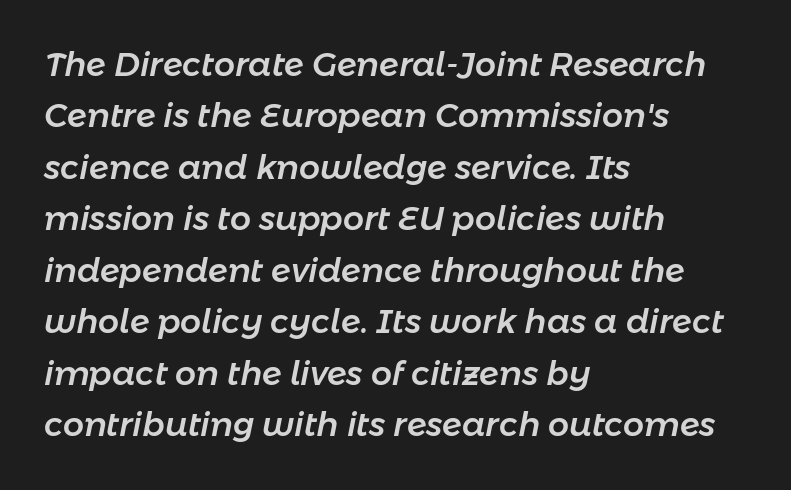
Q: Is the text italic (slanted)? A: Yes, it leans right by about 11 degrees.
Q: Is the text underlined? A: No.
Q: How is the paragraph aligned? A: Left-aligned.
Q: Is the spacing between letters normal or unusually wide? A: Normal.
Q: Is the spacing between lines tight, normal or loose? A: Normal.
Q: Width (condensed, normal, or wide)? A: Normal.
Q: Stroke contrast? A: Low.
Q: x-height? A: Medium.
Q: Monospaced? A: No.
